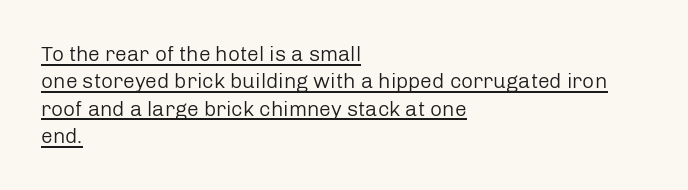
Q: Is the text bold? A: No.
Q: Is the text italic (slanted)? A: No, it is upright.
Q: Is the text underlined? A: Yes.
Q: How is the paragraph aligned? A: Left-aligned.
Q: Is the spacing between letters normal or unusually wide? A: Normal.
Q: Is the spacing between lines tight, normal or loose? A: Normal.
